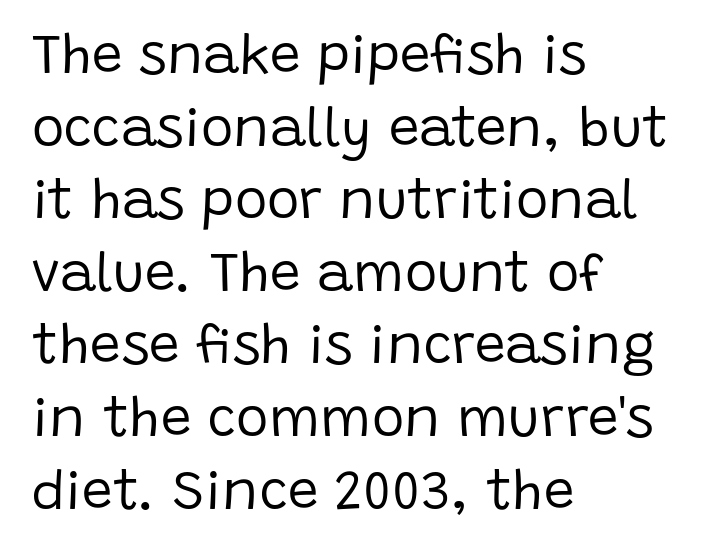
The image shows 55 px regular-weight sans-serif type, upright; set left-aligned, normal line spacing (1.32x), normal letter spacing, not underlined; low stroke contrast and a large x-height.
